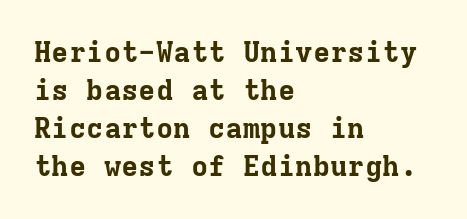
{"serif": "yes", "italic": "no", "bold": "yes", "weight": "bold", "width": "normal", "stroke_contrast": "low", "x_height": "medium", "monospaced": "yes", "underline": "no", "align": "left", "line_spacing": "normal", "line_spacing_ratio": 1.31, "letter_spacing": "normal", "letter_spacing_em": 0.0, "glyph_px": 29}
